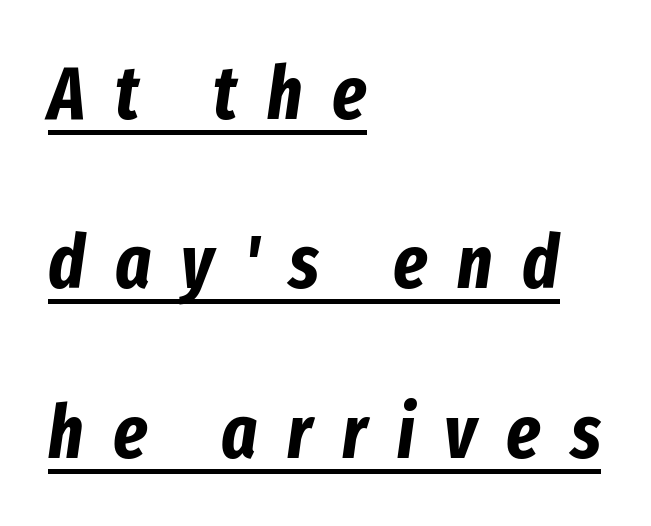
{"italic": "yes", "lean": "right", "slant_degrees": 8, "bold": "yes", "weight": "bold", "width": "condensed", "stroke_contrast": "low", "x_height": "medium", "monospaced": "no", "underline": "yes", "align": "left", "line_spacing": "loose", "line_spacing_ratio": 2.26, "letter_spacing": "wide", "letter_spacing_em": 0.4, "glyph_px": 75}
